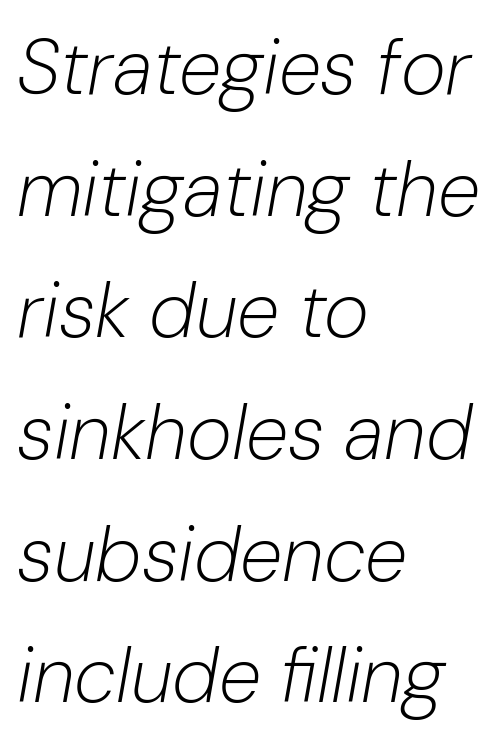
{"italic": "yes", "lean": "right", "slant_degrees": 10, "bold": "no", "weight": "light", "width": "normal", "stroke_contrast": "low", "x_height": "medium", "monospaced": "no", "underline": "no", "align": "left", "line_spacing": "normal", "line_spacing_ratio": 1.58, "letter_spacing": "normal", "letter_spacing_em": 0.0, "glyph_px": 77}
